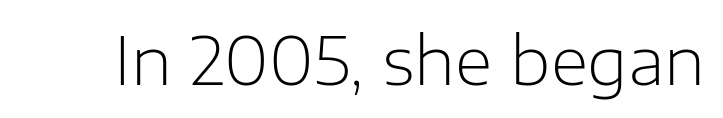
Grotesque or geometric, the face here clearly has no serifs. Character widths vary here, with narrow letters taking less room than wide ones. The typography opts for an upright posture over an oblique one. The words here are not underlined.
